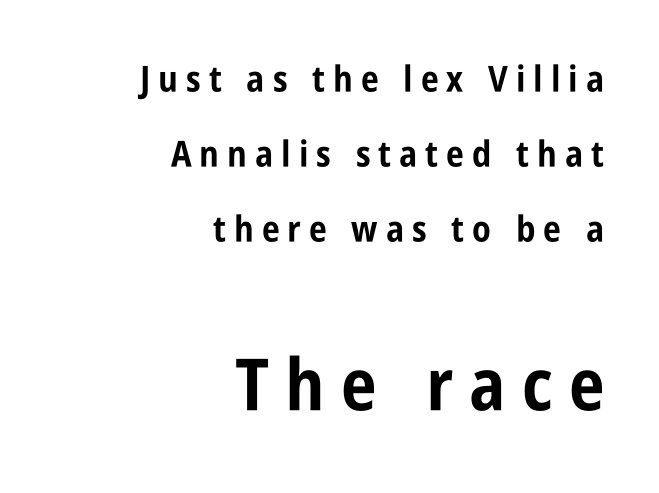
Q: Is the text bold? A: Yes.
Q: Is the text italic (slanted)? A: No, it is upright.
Q: Is the typeface a serif or a sans-serif typeface? A: Sans-serif.
Q: Is the text underlined? A: No.
Q: How is the paragraph aligned? A: Right-aligned.
Q: Is the spacing between letters normal or unusually wide? A: Unusually wide.
Q: Is the spacing between lines tight, normal or loose? A: Loose.
Q: Which block of text is set in a larger size, the first (top) or the second (bottom)? A: The second (bottom) one.
Q: Width (condensed, normal, or wide)? A: Condensed.
Q: Stroke contrast? A: Low.
Q: x-height? A: Large.
Q: Monospaced? A: No.
